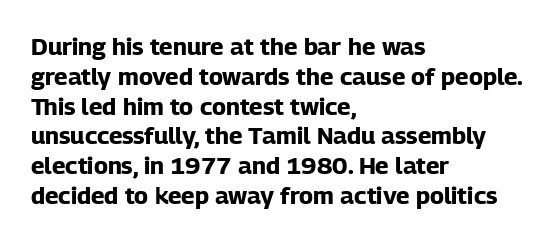
Every character sits straight up, as roman type does. This rendering uses left alignment, leaving the right contour irregular. Letters rest on an invisible, unmarked baseline. The passage shown has conventional tracking throughout. Pretty heavy lettering here — definitely bold.
